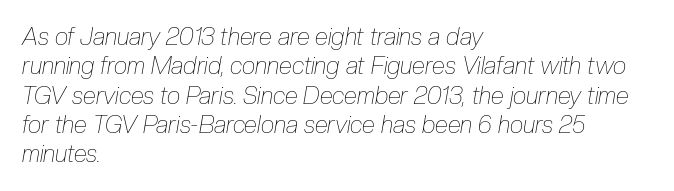
Alignment: flush left. Weight class: somewhere from thin through regular. Beneath every word, the page is bare. Compared with ordinary roman type, these characters are visibly tilted. The horizontal fit of the characters is conventional and even.
